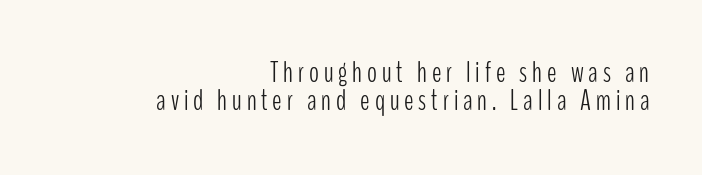
The image shows 29 px light, condensed sans-serif type, upright; set right-aligned, tight line spacing (0.97x), not underlined; low stroke contrast and a medium x-height.
